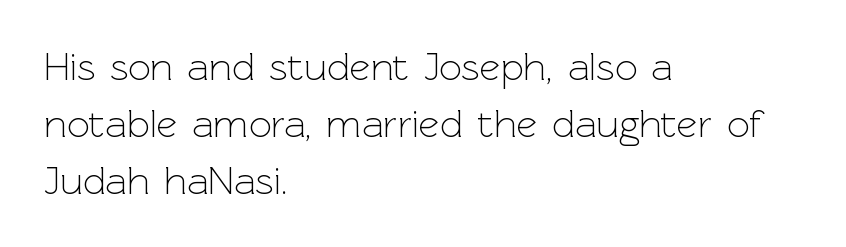
Q: Is the text bold? A: No.
Q: Is the text italic (slanted)? A: No, it is upright.
Q: Is the typeface a serif or a sans-serif typeface? A: Sans-serif.
Q: Is the text underlined? A: No.
Q: How is the paragraph aligned? A: Left-aligned.
Q: Is the spacing between letters normal or unusually wide? A: Normal.
Q: Is the spacing between lines tight, normal or loose? A: Normal.
Q: Width (condensed, normal, or wide)? A: Normal.
Q: x-height? A: Medium.
Q: Monospaced? A: No.
